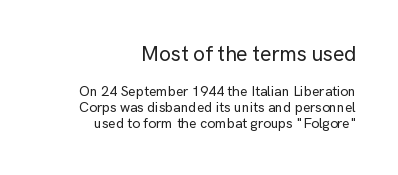
Q: Is the text italic (slanted)? A: No, it is upright.
Q: Is the text underlined? A: No.
Q: How is the paragraph aligned? A: Right-aligned.
Q: Is the spacing between letters normal or unusually wide? A: Normal.
Q: Is the spacing between lines tight, normal or loose? A: Tight.
Q: Which block of text is set in a larger size, the first (top) or the second (bottom)? A: The first (top) one.
